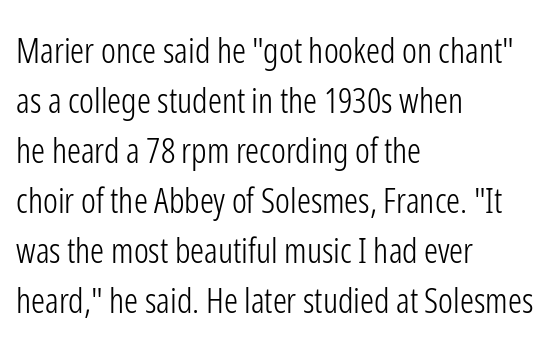
Q: Is the text bold? A: No.
Q: Is the text italic (slanted)? A: No, it is upright.
Q: Is the typeface a serif or a sans-serif typeface? A: Sans-serif.
Q: Is the text underlined? A: No.
Q: How is the paragraph aligned? A: Left-aligned.
Q: Is the spacing between letters normal or unusually wide? A: Normal.
Q: Is the spacing between lines tight, normal or loose? A: Normal.
Q: Width (condensed, normal, or wide)? A: Condensed.
Q: Stroke contrast? A: Low.
Q: x-height? A: Medium.
Q: Monospaced? A: No.
